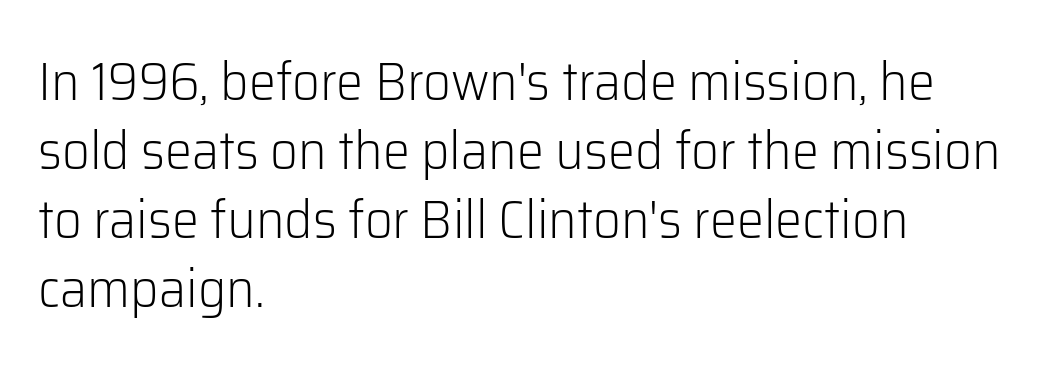
Does the copy run flush right? No — it runs flush left. Short note: letters normally spaced. The type sits square on the baseline with zero lean. This sample has the flowing, uneven cadence of proportional lettering. What's the leading like? Ordinary, nothing unusual. The zone under the glyphs is completely vacant.
